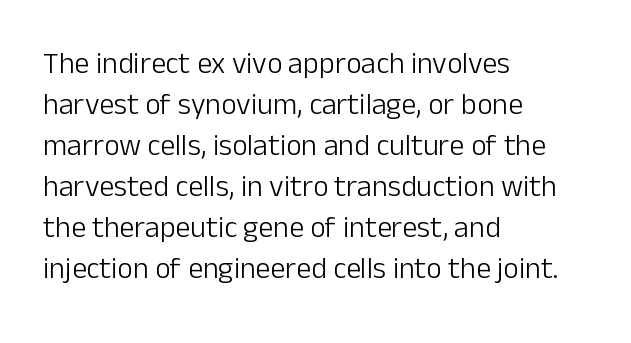
The rag falls on the right side of this text block. Words appear dense and cohesive because spacing is normal. The letters advance in unequal steps, a hallmark of proportional type. On a weight scale, this lands at 450 or below.
